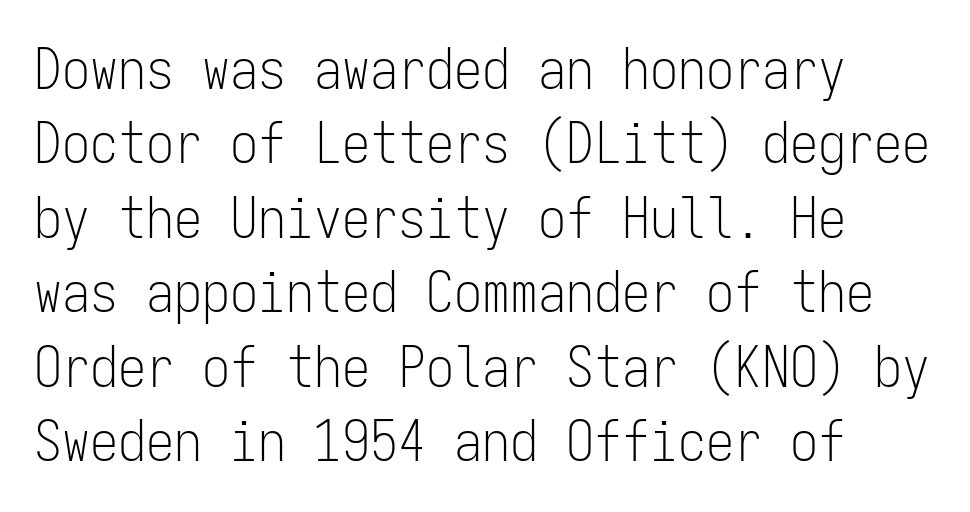
The image shows 56 px light, condensed sans-serif type, upright, monospaced; set normal line spacing (1.33x), normal letter spacing, not underlined; low stroke contrast and a medium x-height.
